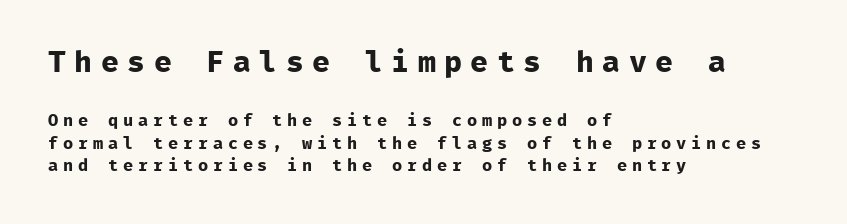
The image shows 30 px bold sans-serif type, upright, monospaced; set left-aligned, normal line spacing (1.33x), unusually wide letter spacing (+0.28 em), not underlined; the first (top) block is 1.76x larger; low stroke contrast and a medium x-height.
